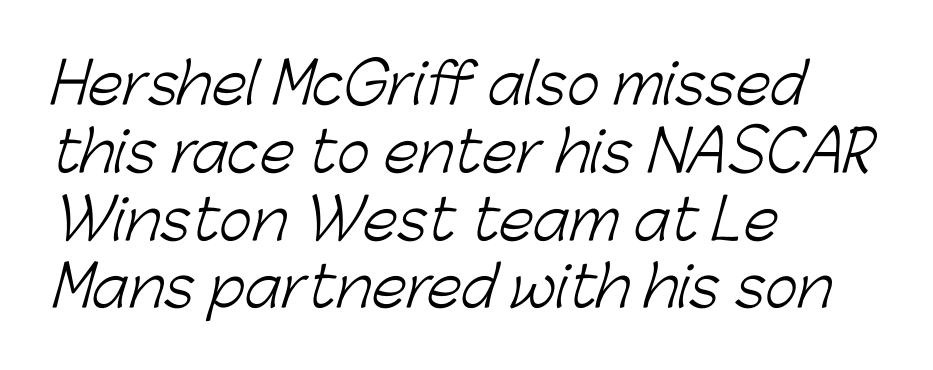
{"serif": "no", "bold": "no", "weight": "light", "width": "normal", "stroke_contrast": "low", "x_height": "medium", "monospaced": "no", "underline": "no", "align": "left", "line_spacing_ratio": 1.21, "letter_spacing": "normal", "letter_spacing_em": 0.0, "glyph_px": 56}
